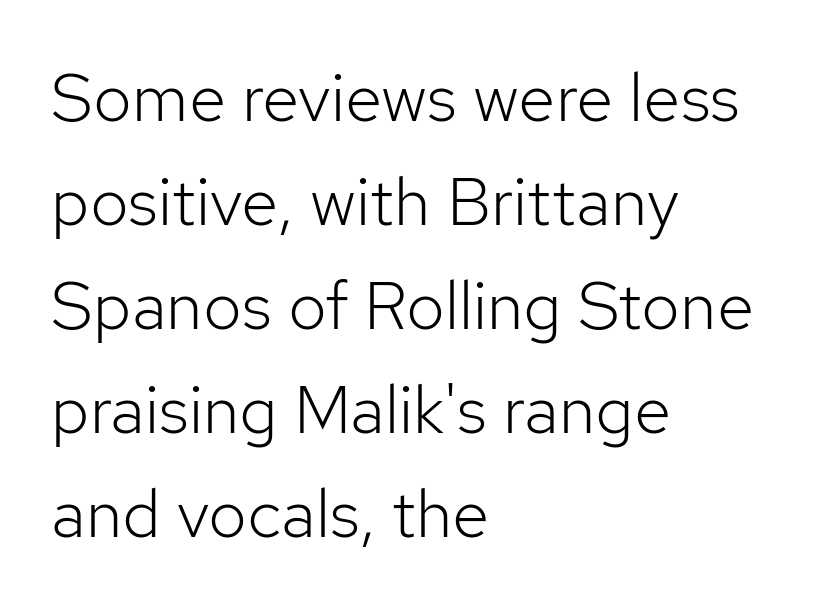
Q: Is the text bold? A: No.
Q: Is the text italic (slanted)? A: No, it is upright.
Q: Is the typeface a serif or a sans-serif typeface? A: Sans-serif.
Q: Is the text underlined? A: No.
Q: How is the paragraph aligned? A: Left-aligned.
Q: Is the spacing between letters normal or unusually wide? A: Normal.
Q: Is the spacing between lines tight, normal or loose? A: Normal.
Q: Width (condensed, normal, or wide)? A: Normal.
Q: Stroke contrast? A: Low.
Q: x-height? A: Medium.
Q: Monospaced? A: No.
